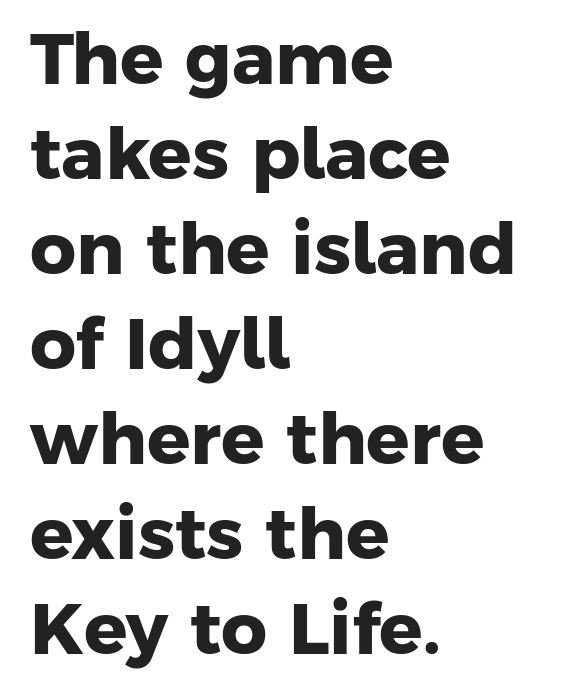
Vertical spacing — default. The foot of each line stays bare and open. Typographically, this falls in the sans-serif category. Inter-character spacing is left at the font's built-in metrics. Is this a fixed-width face? No — the glyphs have proportional, varying widths.
